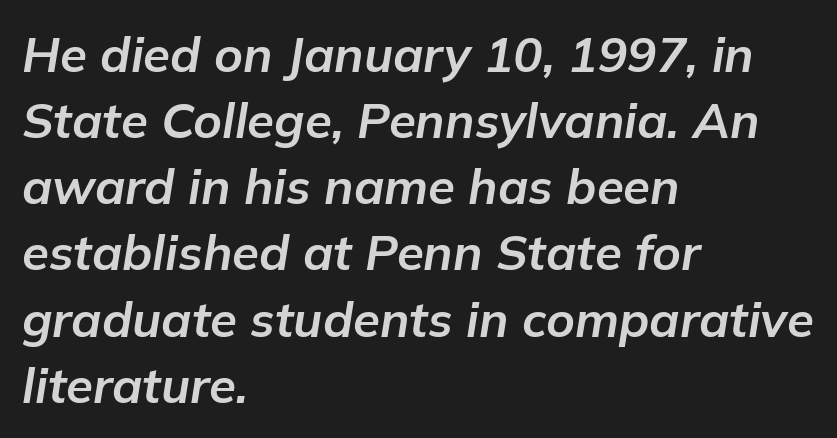
The paragraph has a hard left edge and a soft right edge. The passage shown has conventional tracking throughout. Character widths vary here, with narrow letters taking less room than wide ones. Each row of text sits above clean, open space.
